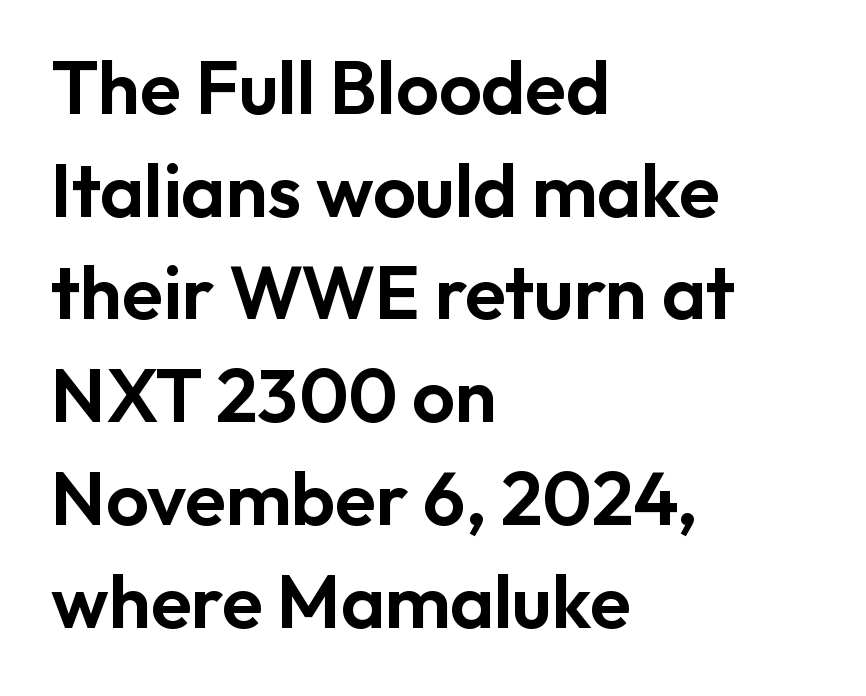
The image shows 75 px sans-serif type, upright; set left-aligned, normal line spacing (1.37x), normal letter spacing, not underlined; low stroke contrast and a medium x-height.
